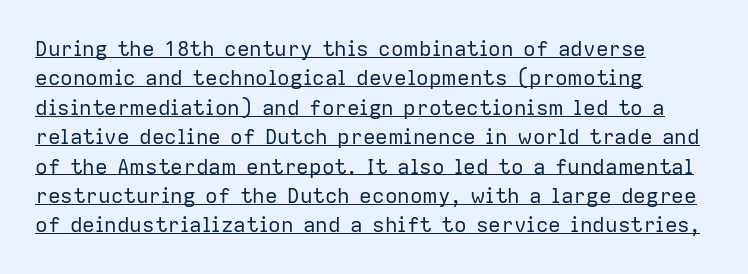
The rows are spaced the way most documents space them. Compared with a centered layout, this one pins lines to the left instead. Does a line run under the words? Yes, clearly. Is the type heavy? It reads as light-to-regular instead.
